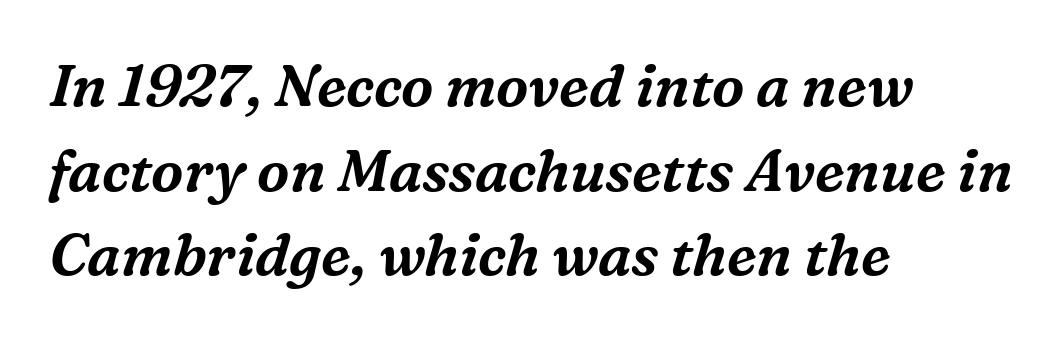
The image shows 58 px serif type, italic (leaning right); set left-aligned, normal line spacing (1.46x), normal letter spacing, not underlined; medium stroke contrast and a medium x-height.
